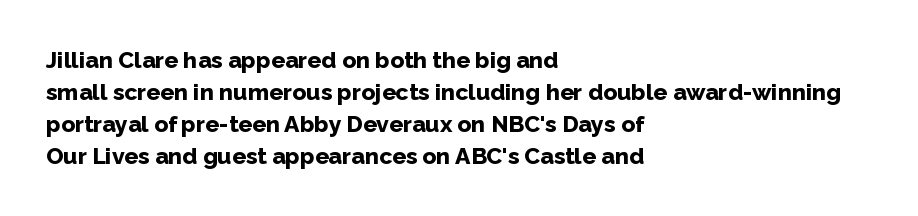
Q: Is the text bold? A: Yes.
Q: Is the text italic (slanted)? A: No, it is upright.
Q: Is the text underlined? A: No.
Q: How is the paragraph aligned? A: Left-aligned.
Q: Is the spacing between letters normal or unusually wide? A: Normal.
Q: Is the spacing between lines tight, normal or loose? A: Normal.
